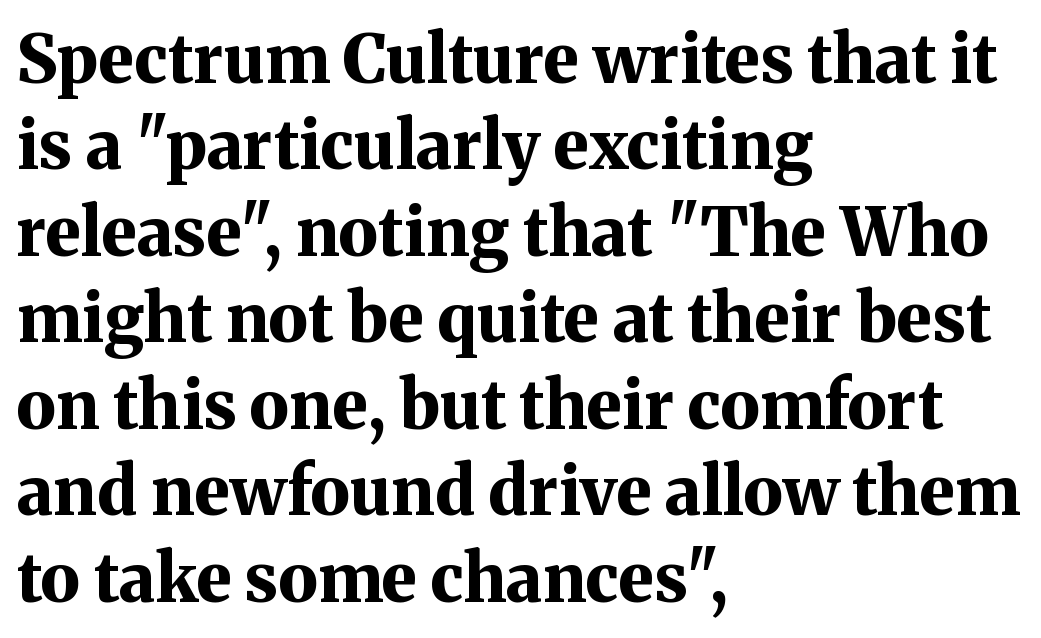
{"serif": "yes", "italic": "no", "bold": "yes", "weight": "bold", "width": "normal", "stroke_contrast": "medium", "x_height": "medium", "monospaced": "no", "underline": "no", "align": "left", "line_spacing": "normal", "line_spacing_ratio": 1.29, "letter_spacing": "normal", "letter_spacing_em": 0.0, "glyph_px": 67}
